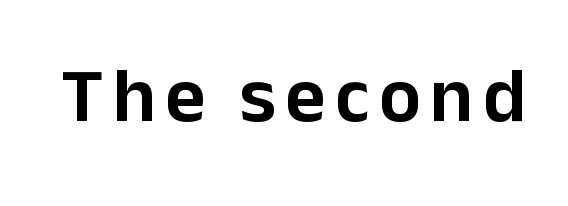
{"serif": "no", "italic": "no", "width": "normal", "stroke_contrast": "low", "x_height": "medium", "monospaced": "no", "underline": "no", "glyph_px": 78}
